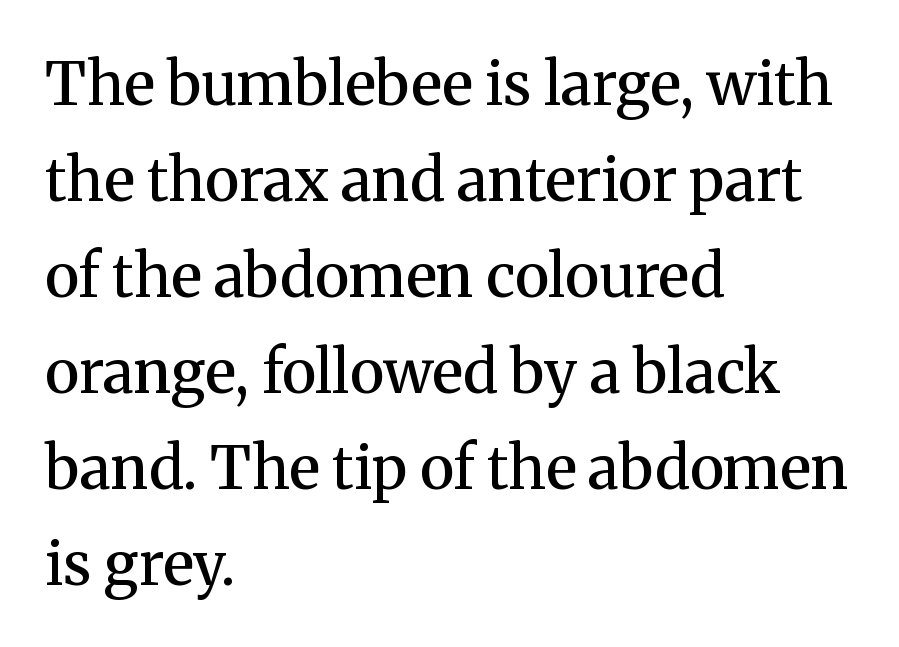
{"serif": "yes", "italic": "no", "bold": "semi", "weight": "semibold", "width": "normal", "stroke_contrast": "medium", "x_height": "medium", "monospaced": "no", "underline": "no", "align": "left", "line_spacing": "normal", "line_spacing_ratio": 1.6, "letter_spacing": "normal", "letter_spacing_em": 0.0, "glyph_px": 60}
